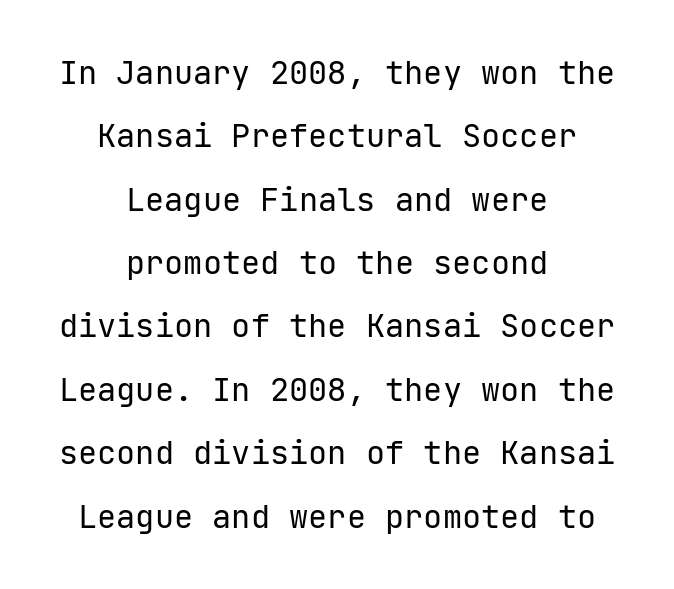
{"serif": "no", "italic": "no", "bold": "no", "weight": "regular", "width": "normal", "stroke_contrast": "low", "x_height": "medium", "monospaced": "yes", "underline": "no", "align": "center", "line_spacing": "loose", "line_spacing_ratio": 1.98, "letter_spacing": "normal", "letter_spacing_em": 0.0, "glyph_px": 32}
